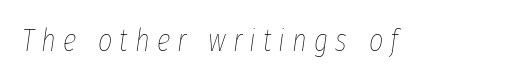
{"italic": "yes", "lean": "right", "slant_degrees": 8, "bold": "no", "weight": "thin", "width": "condensed", "stroke_contrast": "low", "x_height": "medium", "monospaced": "no", "underline": "no", "letter_spacing": "wide", "letter_spacing_em": 0.23, "glyph_px": 31}
